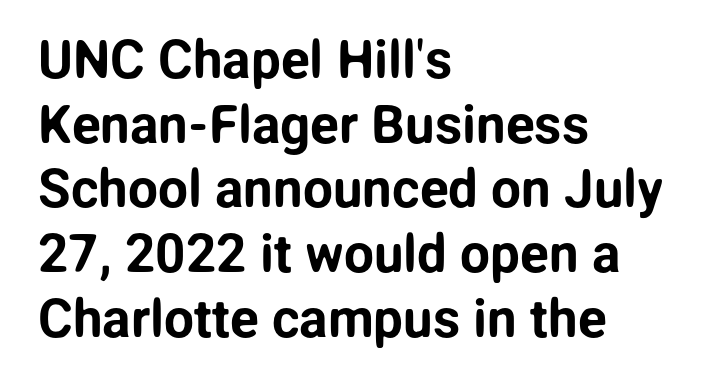
The image shows 53 px sans-serif type, upright; set left-aligned, line spacing 1.22x, normal letter spacing, not underlined; low stroke contrast and a medium x-height.
